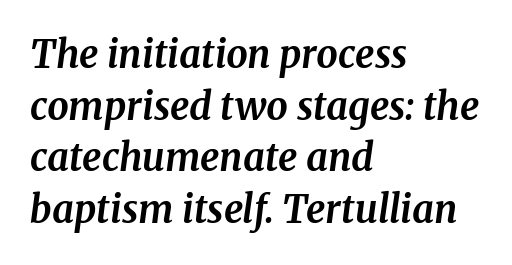
{"serif": "yes", "italic": "yes", "lean": "right", "slant_degrees": 8, "bold": "yes", "weight": "bold", "width": "normal", "stroke_contrast": "medium", "x_height": "medium", "monospaced": "no", "underline": "no", "align": "left", "line_spacing": "normal", "line_spacing_ratio": 1.36, "letter_spacing": "normal", "letter_spacing_em": 0.0, "glyph_px": 38}
